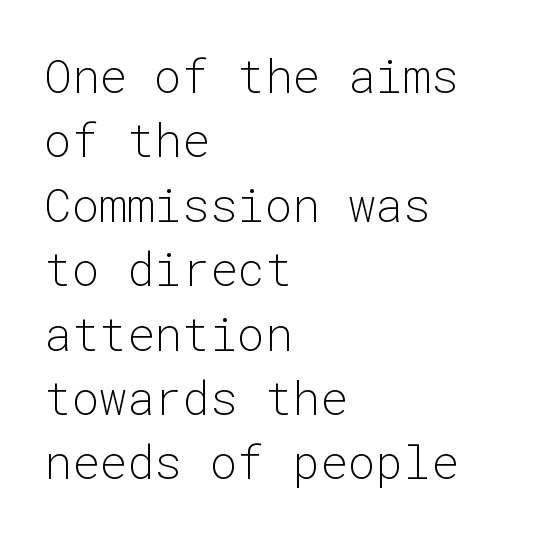
{"serif": "no", "italic": "no", "bold": "no", "weight": "light", "width": "normal", "stroke_contrast": "low", "x_height": "medium", "monospaced": "yes", "underline": "no", "align": "left", "line_spacing": "normal", "line_spacing_ratio": 1.4, "letter_spacing": "normal", "letter_spacing_em": 0.0, "glyph_px": 46}
